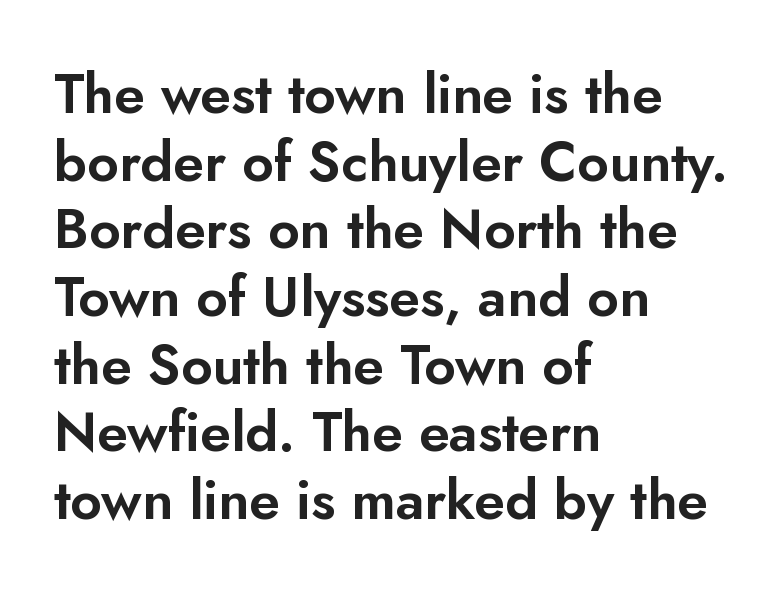
The image shows 55 px sans-serif type, upright; set left-aligned, line spacing 1.23x, normal letter spacing, not underlined; low stroke contrast and a small x-height.
